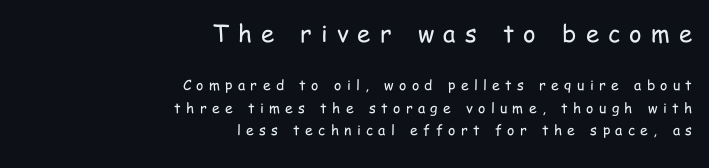
The font's upright variant was chosen for this text. Descenders hang freely into open space. The setting favours the right margin, as signatures and pull-quotes sometimes do. The first block has been scaled up relative to the second. Words appear elongated and porous because spacing is wide.
